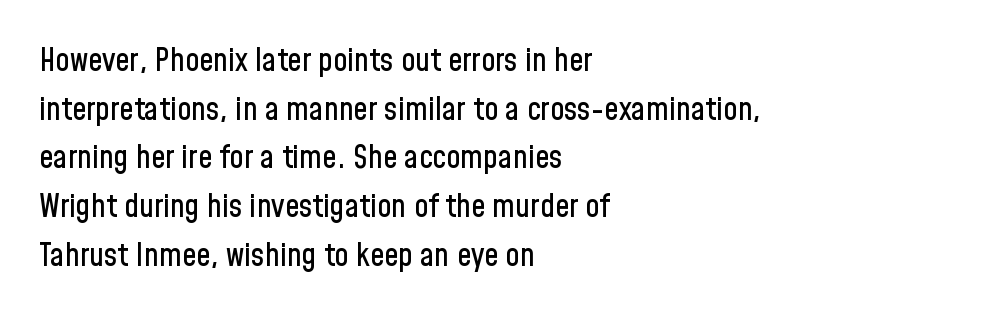
Q: Is the text italic (slanted)? A: No, it is upright.
Q: Is the typeface a serif or a sans-serif typeface? A: Sans-serif.
Q: Is the text underlined? A: No.
Q: How is the paragraph aligned? A: Left-aligned.
Q: Is the spacing between letters normal or unusually wide? A: Normal.
Q: Is the spacing between lines tight, normal or loose? A: Normal.
Q: Width (condensed, normal, or wide)? A: Condensed.
Q: Stroke contrast? A: Low.
Q: x-height? A: Medium.
Q: Monospaced? A: No.
